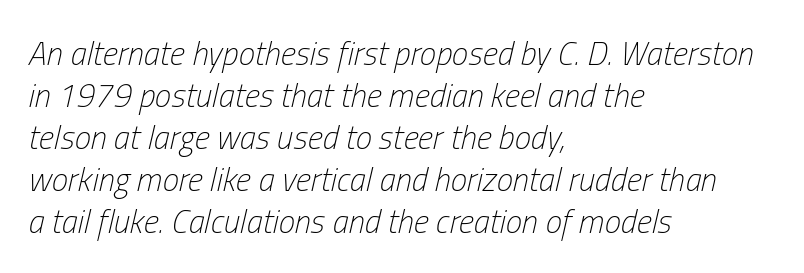
The image shows 33 px light, condensed type, italic (leaning right); set left-aligned, normal line spacing (1.27x), normal letter spacing, not underlined; low stroke contrast and a medium x-height.
